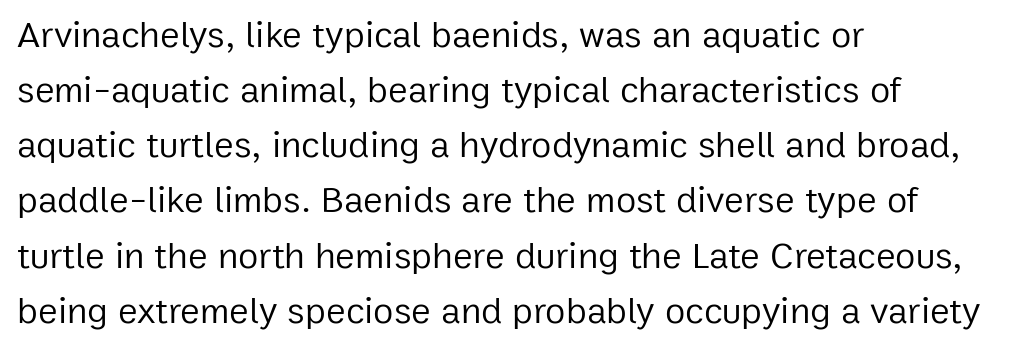
{"serif": "no", "italic": "no", "bold": "no", "weight": "regular", "width": "normal", "stroke_contrast": "low", "x_height": "medium", "monospaced": "no", "underline": "no", "align": "left", "line_spacing": "normal", "line_spacing_ratio": 1.49, "letter_spacing": "normal", "letter_spacing_em": 0.0, "glyph_px": 37}
